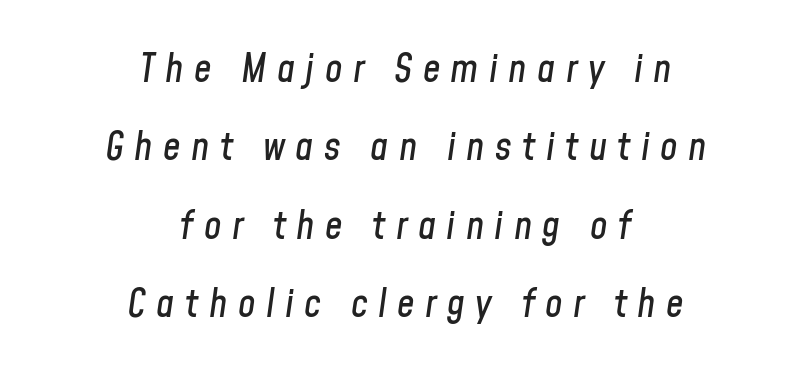
Q: Is the text italic (slanted)? A: Yes, it leans right by about 8 degrees.
Q: Is the text underlined? A: No.
Q: How is the paragraph aligned? A: Centered.
Q: Is the spacing between letters normal or unusually wide? A: Unusually wide.
Q: Is the spacing between lines tight, normal or loose? A: Loose.
Q: Width (condensed, normal, or wide)? A: Condensed.
Q: Stroke contrast? A: Low.
Q: x-height? A: Medium.
Q: Monospaced? A: No.
